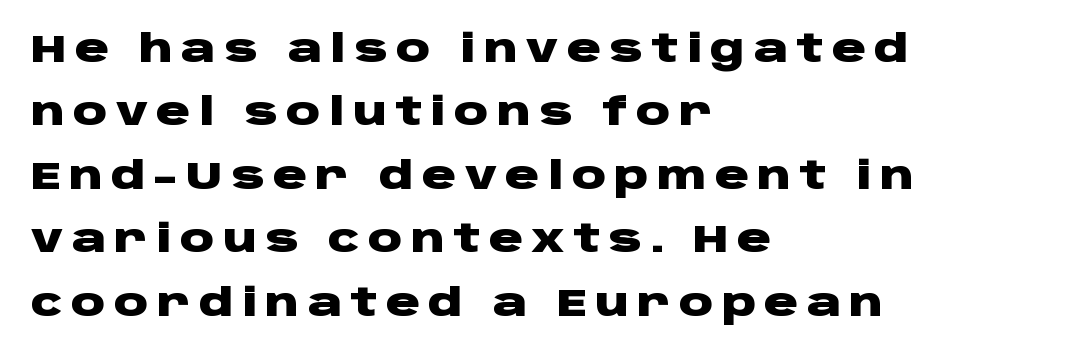
The image shows 38 px heavy, wide sans-serif type, upright; set left-aligned, normal line spacing (1.67x), unusually wide letter spacing (+0.22 em), not underlined; low stroke contrast and a large x-height.
